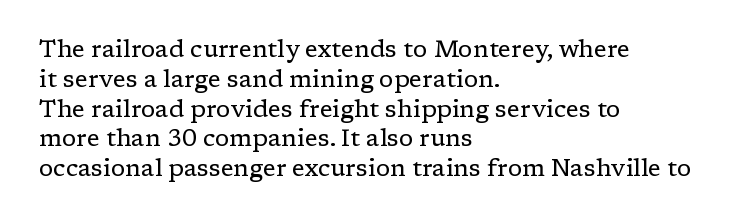
If you drew a line through each stem, it would be perfectly vertical. Tracking value appears to be zero — textbook default spacing. The rag falls on the right side of this text block. The face looks like a standard text weight, possibly lighter. The string is rendered with underlining switched off.
